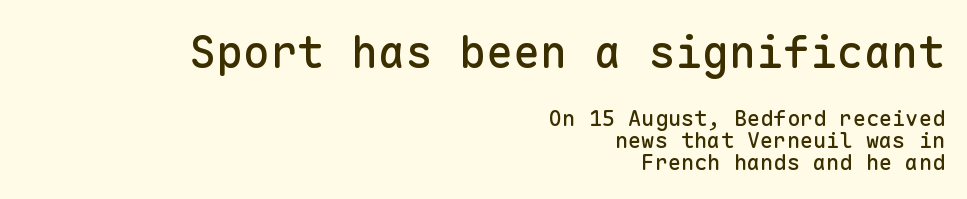
The image shows 45 px sans-serif type, upright, monospaced; set right-aligned, tight line spacing (1.0x), normal letter spacing, not underlined; the first (top) block is 2.05x larger; low stroke contrast and a medium x-height.
